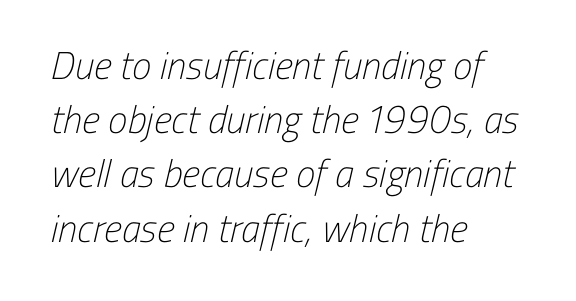
{"serif": "no", "bold": "no", "weight": "light", "width": "condensed", "stroke_contrast": "low", "x_height": "medium", "monospaced": "no", "underline": "no", "align": "left", "line_spacing": "normal", "line_spacing_ratio": 1.39, "letter_spacing": "normal", "letter_spacing_em": 0.0, "glyph_px": 39}
